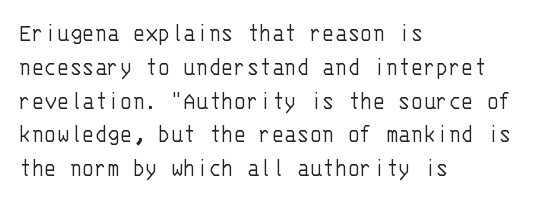
The image shows 26 px text type, upright; set left-aligned, normal line spacing (1.3x), normal letter spacing, not underlined.
